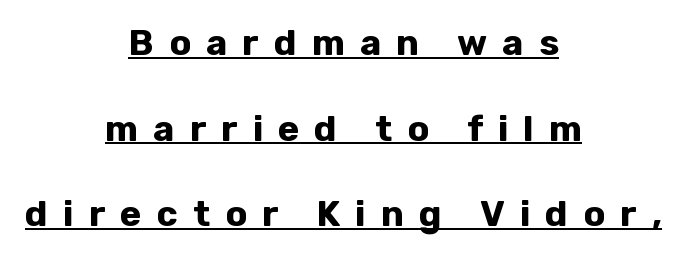
Note: no serifs on the glyphs. Horizontal alignment here is central, giving a formal, balanced look. Each line of the rendering has a horizontal stroke beneath the glyphs. Note the varied advance widths — an 'i' is clearly narrower than an 'm'. Inter-character spacing is expanded well beyond the font's built-in metrics. If you measured baseline to baseline, you'd find a long distance.
